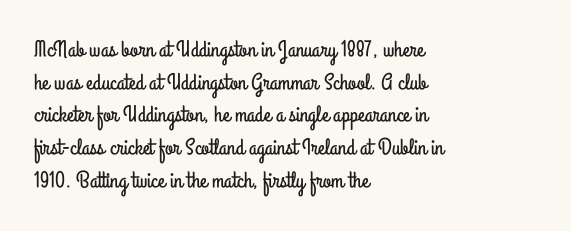
The image shows 23 px text type, upright; set left-aligned, normal line spacing (1.42x), normal letter spacing, not underlined.
